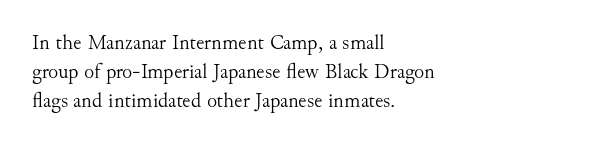
The image shows 21 px text type, upright; set left-aligned, normal line spacing (1.39x), normal letter spacing, not underlined.
